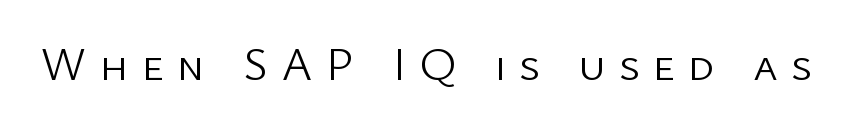
Ink coverage per letter is moderate at most. Rule under the text: the space is simply empty. Here the designer chose a conventional face with non-uniform glyph widths. The letters stand upright; this is a roman face. Classification — sans serif.
